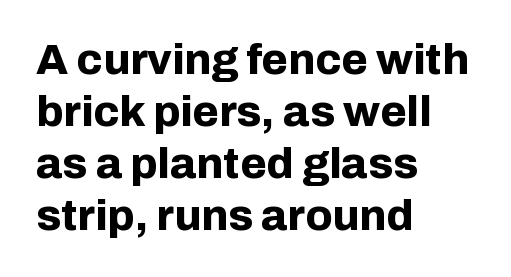
Type without underlining. A roman cut, with each character standing at attention. Grotesque or geometric, the face here clearly has no serifs. Casual observation: everything's shoved over to the left. Is the type bold? Yes — the strokes are clearly thick and heavy. You could not count columns in this text — the font is proportionally spaced.
